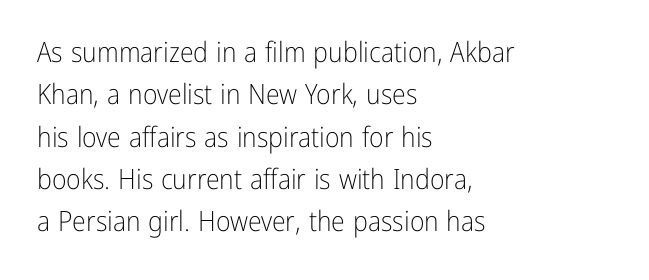
Q: Is the text bold? A: No.
Q: Is the text italic (slanted)? A: No, it is upright.
Q: Is the typeface a serif or a sans-serif typeface? A: Sans-serif.
Q: Is the text underlined? A: No.
Q: How is the paragraph aligned? A: Left-aligned.
Q: Is the spacing between letters normal or unusually wide? A: Normal.
Q: Is the spacing between lines tight, normal or loose? A: Normal.
Q: Width (condensed, normal, or wide)? A: Condensed.
Q: Stroke contrast? A: Low.
Q: x-height? A: Medium.
Q: Monospaced? A: No.
